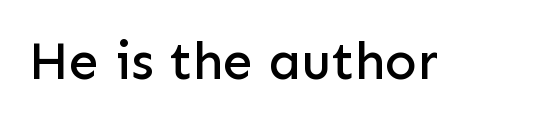
The image shows 53 px sans-serif type, upright; set normal letter spacing, not underlined; low stroke contrast and a medium x-height.
